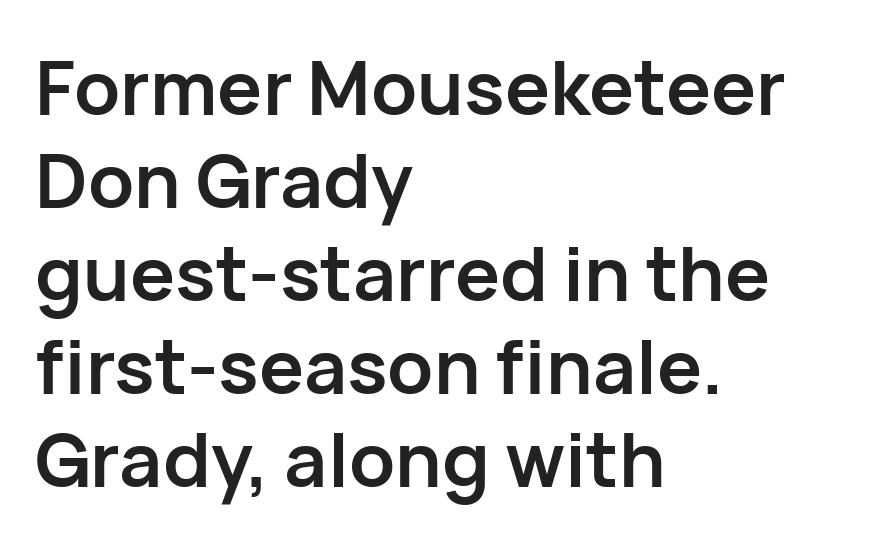
{"serif": "no", "italic": "no", "bold": "yes", "weight": "semibold", "width": "normal", "stroke_contrast": "low", "x_height": "medium", "monospaced": "no", "underline": "no", "align": "left", "line_spacing_ratio": 1.24, "letter_spacing": "normal", "letter_spacing_em": 0.0, "glyph_px": 75}
